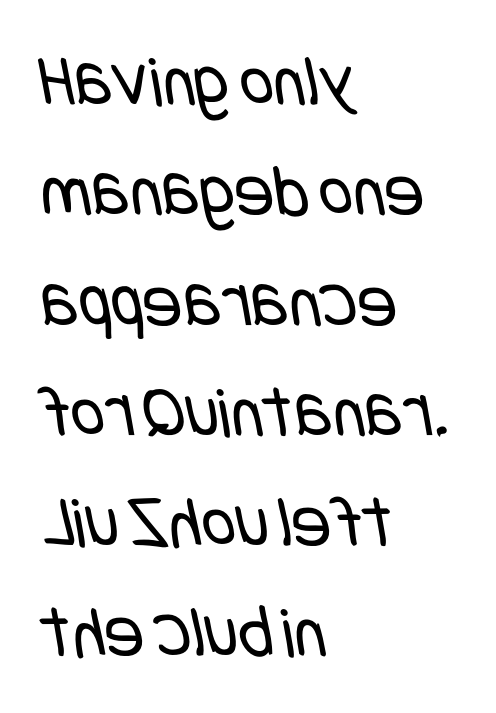
Q: Is the text bold? A: No.
Q: Is the typeface a serif or a sans-serif typeface? A: Sans-serif.
Q: Is the text underlined? A: No.
Q: How is the paragraph aligned? A: Left-aligned.
Q: Is the spacing between letters normal or unusually wide? A: Normal.
Q: Is the spacing between lines tight, normal or loose? A: Normal.
Q: Width (condensed, normal, or wide)? A: Condensed.
Q: Stroke contrast? A: Low.
Q: x-height? A: Large.
